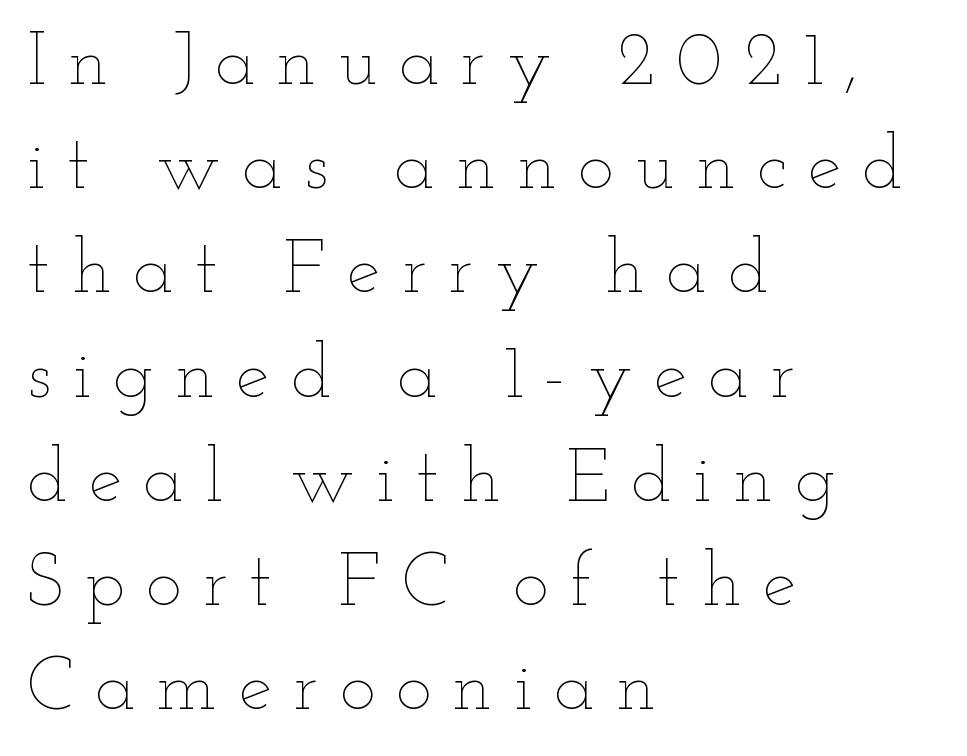
The image shows 75 px thin, wide type, upright; set left-aligned, normal line spacing (1.39x), unusually wide letter spacing (+0.29 em), not underlined; low stroke contrast and a small x-height.
